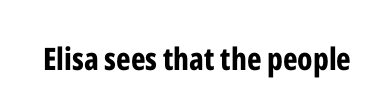
Q: Is the text bold? A: Yes.
Q: Is the text italic (slanted)? A: No, it is upright.
Q: Is the typeface a serif or a sans-serif typeface? A: Sans-serif.
Q: Is the text underlined? A: No.
Q: Is the spacing between letters normal or unusually wide? A: Normal.
Q: Width (condensed, normal, or wide)? A: Condensed.
Q: Stroke contrast? A: Low.
Q: x-height? A: Medium.
Q: Monospaced? A: No.
